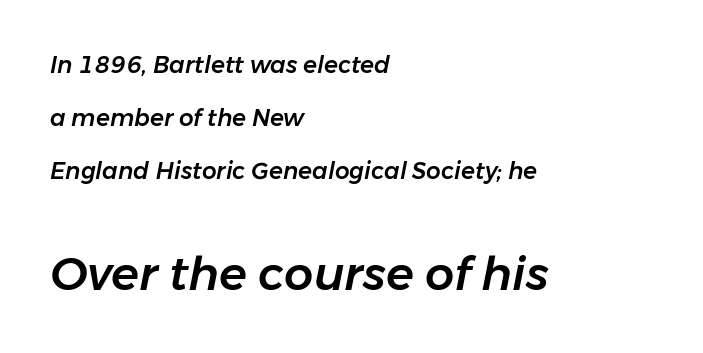
Q: Is the text italic (slanted)? A: Yes, it leans right by about 11 degrees.
Q: Is the text underlined? A: No.
Q: How is the paragraph aligned? A: Left-aligned.
Q: Is the spacing between letters normal or unusually wide? A: Normal.
Q: Is the spacing between lines tight, normal or loose? A: Loose.
Q: Which block of text is set in a larger size, the first (top) or the second (bottom)? A: The second (bottom) one.
Q: Width (condensed, normal, or wide)? A: Normal.
Q: Stroke contrast? A: Low.
Q: x-height? A: Medium.
Q: Monospaced? A: No.
